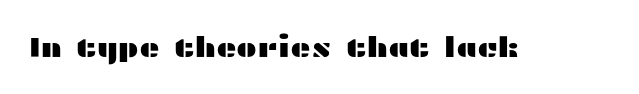
{"serif": "no", "italic": "no", "width": "wide", "stroke_contrast": "medium", "x_height": "medium", "monospaced": "no", "underline": "no", "letter_spacing": "normal", "letter_spacing_em": 0.0, "glyph_px": 28}
